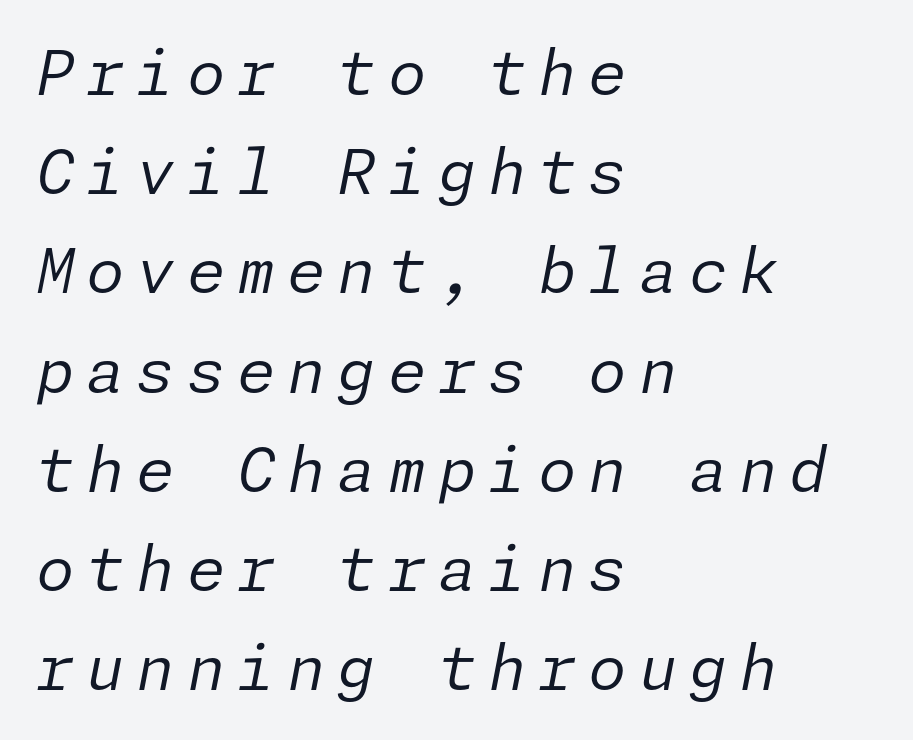
Q: Is the text bold? A: No.
Q: Is the text italic (slanted)? A: Yes, it leans right by about 11 degrees.
Q: Is the text underlined? A: No.
Q: How is the paragraph aligned? A: Left-aligned.
Q: Is the spacing between lines tight, normal or loose? A: Normal.
Q: Width (condensed, normal, or wide)? A: Normal.
Q: Stroke contrast? A: Low.
Q: x-height? A: Medium.
